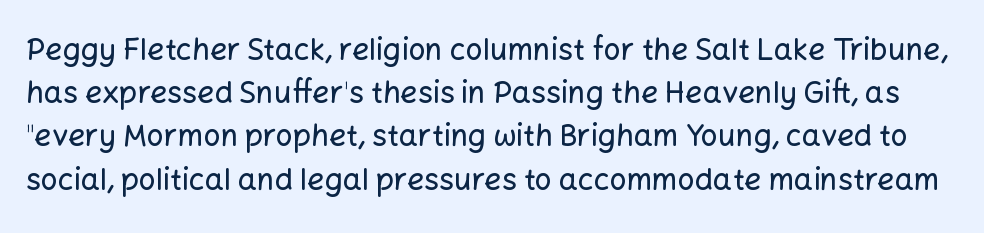
Q: Is the text italic (slanted)? A: No, it is upright.
Q: Is the typeface a serif or a sans-serif typeface? A: Sans-serif.
Q: Is the text underlined? A: No.
Q: Is the spacing between letters normal or unusually wide? A: Normal.
Q: Is the spacing between lines tight, normal or loose? A: Normal.
Q: Width (condensed, normal, or wide)? A: Normal.
Q: Stroke contrast? A: Low.
Q: x-height? A: Medium.
Q: Monospaced? A: No.
